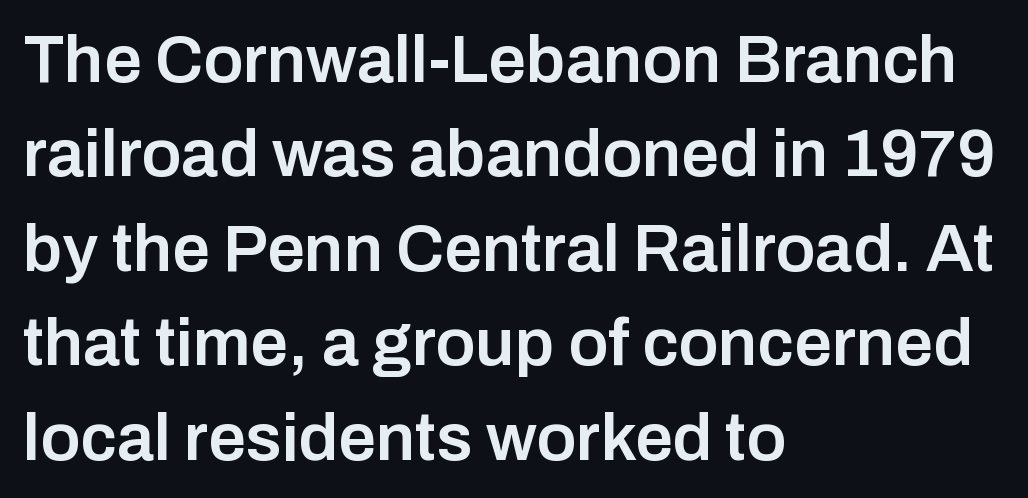
Q: Is the text bold? A: Semi-bold.
Q: Is the text italic (slanted)? A: No, it is upright.
Q: Is the typeface a serif or a sans-serif typeface? A: Sans-serif.
Q: Is the text underlined? A: No.
Q: How is the paragraph aligned? A: Left-aligned.
Q: Is the spacing between letters normal or unusually wide? A: Normal.
Q: Is the spacing between lines tight, normal or loose? A: Normal.
Q: Width (condensed, normal, or wide)? A: Normal.
Q: Stroke contrast? A: Low.
Q: x-height? A: Medium.
Q: Monospaced? A: No.
